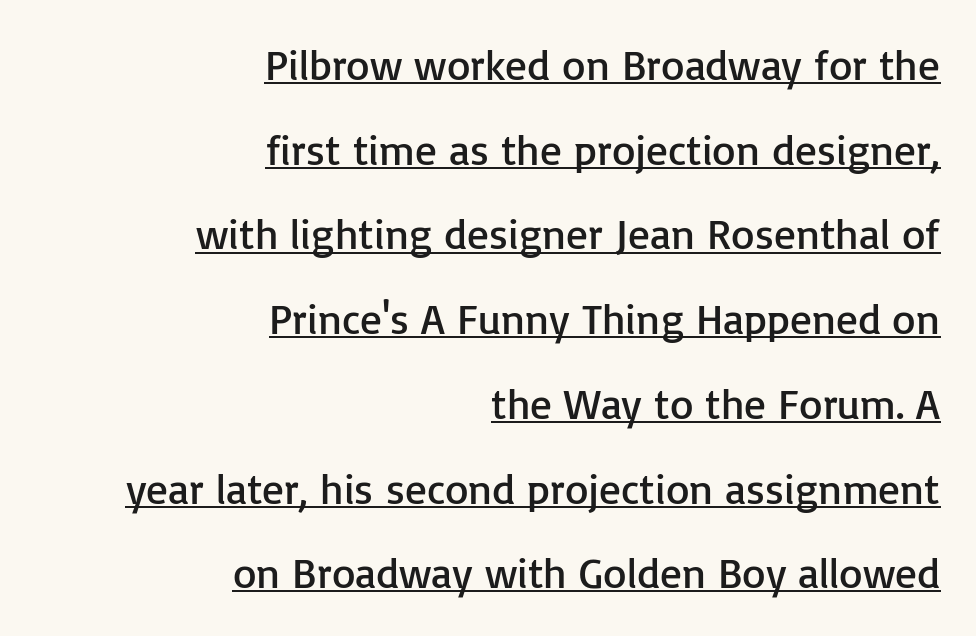
Each line of the rendering has a horizontal stroke beneath the glyphs. A typesetter would call this proportional, since set widths differ per character. Letterform terminals end flat and unadorned throughout the passage. Posture: straight, roman, zero tilt. The paragraph has a hard right edge and a soft left edge.
